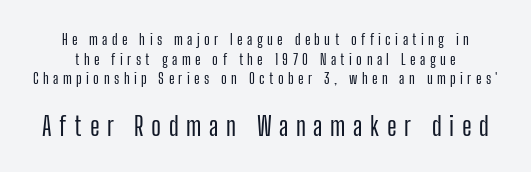
The image shows 26 px text type, upright; set normal line spacing (1.31x), unusually wide letter spacing (+0.29 em), not underlined; the second (bottom) block is 1.73x larger.
